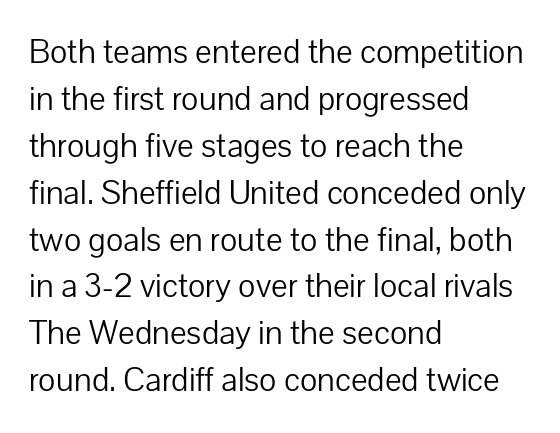
The image shows 35 px light sans-serif type, upright; set left-aligned, normal line spacing (1.34x), normal letter spacing, not underlined; low stroke contrast and a medium x-height.
